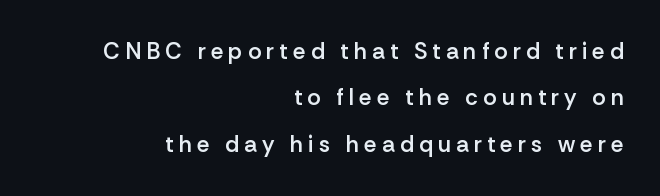
Q: Is the text bold? A: Semi-bold.
Q: Is the text italic (slanted)? A: No, it is upright.
Q: Is the text underlined? A: No.
Q: How is the paragraph aligned? A: Right-aligned.
Q: Is the spacing between letters normal or unusually wide? A: Unusually wide.
Q: Is the spacing between lines tight, normal or loose? A: Loose.
